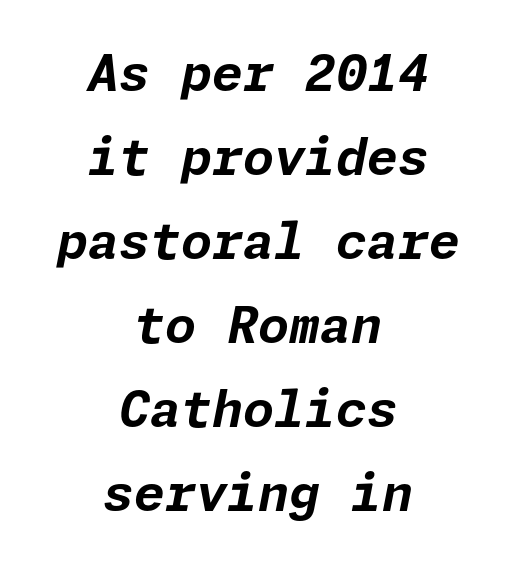
Strokes here are thick enough to call this a true bold. Compared with a flush-left layout, this one balances lines on the center instead. Check the space under the baseline: it is left empty. Designer's note — italics engaged.
